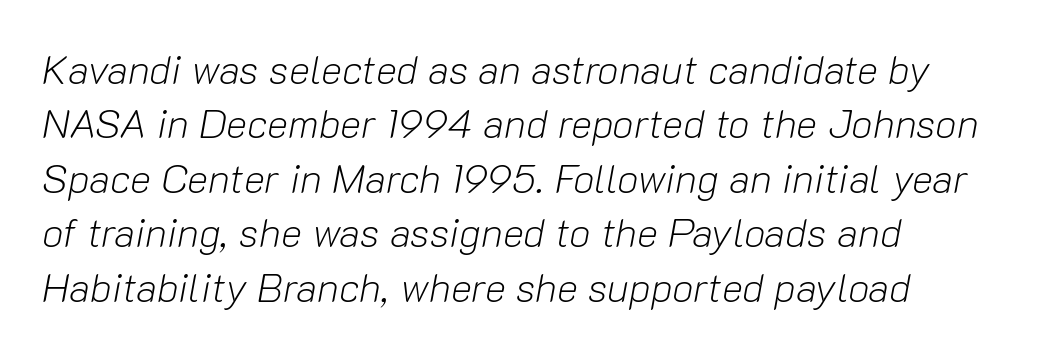
The image shows 40 px light type, italic (leaning right); set left-aligned, normal line spacing (1.36x), normal letter spacing, not underlined; low stroke contrast and a medium x-height.
